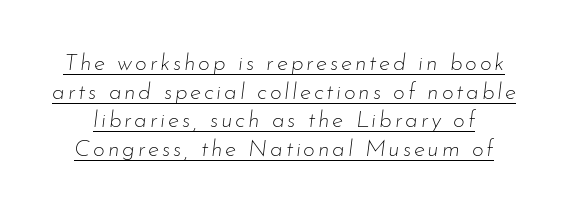
{"italic": "yes", "lean": "right", "slant_degrees": 7, "bold": "no", "underline": "yes", "line_spacing": "normal", "line_spacing_ratio": 1.25, "glyph_px": 23}
